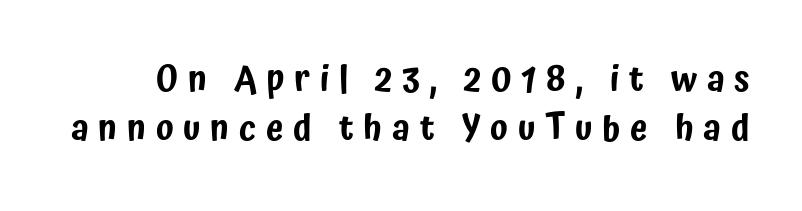
Q: Is the text italic (slanted)? A: No, it is upright.
Q: Is the typeface a serif or a sans-serif typeface? A: Sans-serif.
Q: Is the text underlined? A: No.
Q: Is the spacing between letters normal or unusually wide? A: Unusually wide.
Q: Is the spacing between lines tight, normal or loose? A: Normal.
Q: Width (condensed, normal, or wide)? A: Condensed.
Q: Stroke contrast? A: Low.
Q: x-height? A: Medium.
Q: Monospaced? A: No.
